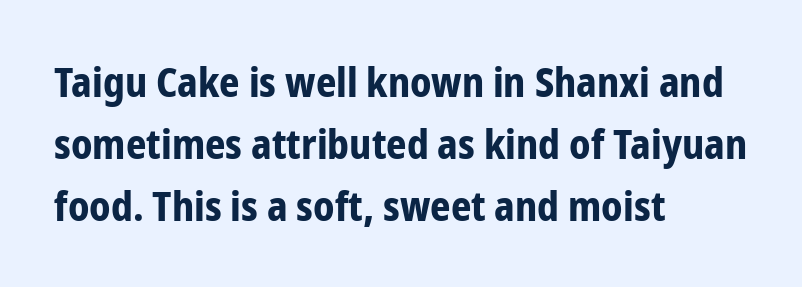
Normally led — the rows are evenly, conventionally spaced. Is the block centered? No — it sits flush against the left margin. Examine the stroke ends and you'll find no serifs. When letters stand straight like this, we call the style roman or upright. Students, this is bold: see how much ink each stroke carries. The specimen omits any rule beneath the text block's lines.
